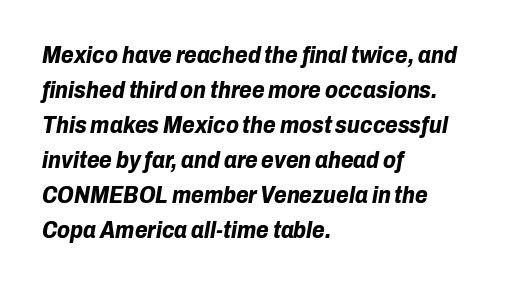
Successive baselines arrive at the customary interval. You can tell it's italic because the verticals aren't actually vertical. The specimen omits any rule beneath the text block's lines. Strokes here are thick enough to call this a true bold.
